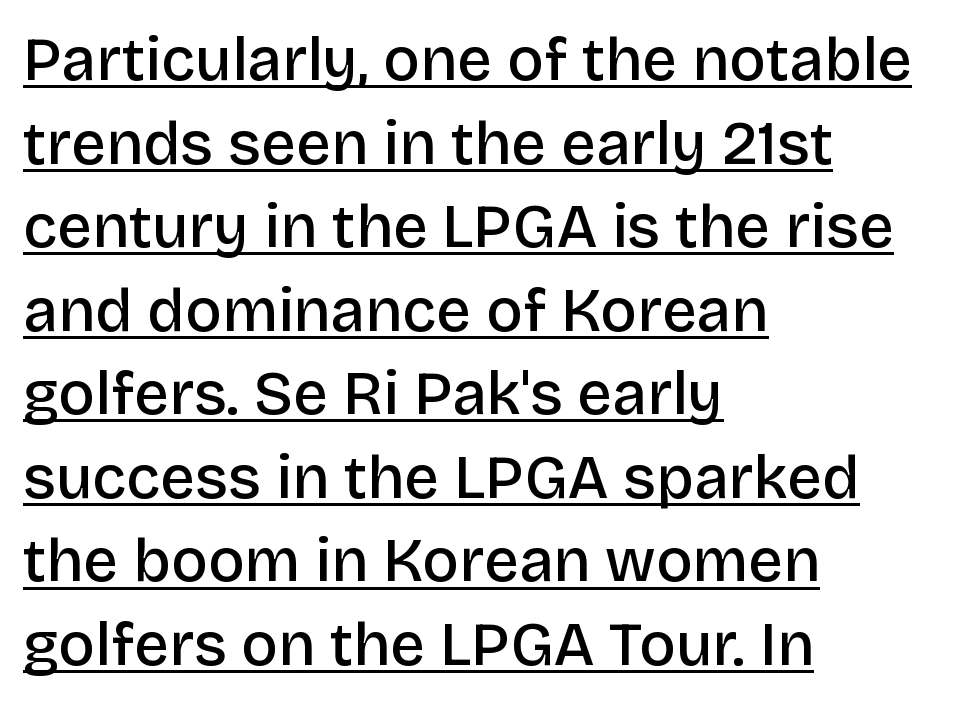
Q: Is the text bold? A: Semi-bold.
Q: Is the text italic (slanted)? A: No, it is upright.
Q: Is the typeface a serif or a sans-serif typeface? A: Sans-serif.
Q: Is the text underlined? A: Yes.
Q: How is the paragraph aligned? A: Left-aligned.
Q: Is the spacing between letters normal or unusually wide? A: Normal.
Q: Is the spacing between lines tight, normal or loose? A: Normal.
Q: Width (condensed, normal, or wide)? A: Normal.
Q: Stroke contrast? A: Low.
Q: x-height? A: Large.
Q: Monospaced? A: No.
